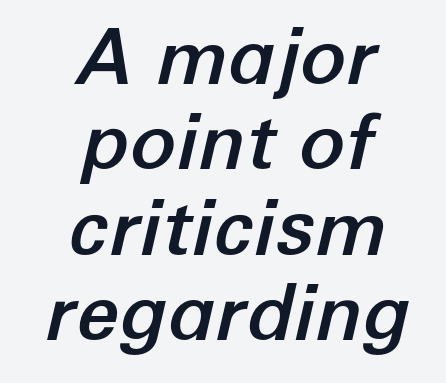
The image shows 77 px text type, italic (leaning right); set centered, tight line spacing (1.11x), normal letter spacing, not underlined; low stroke contrast and a medium x-height.
